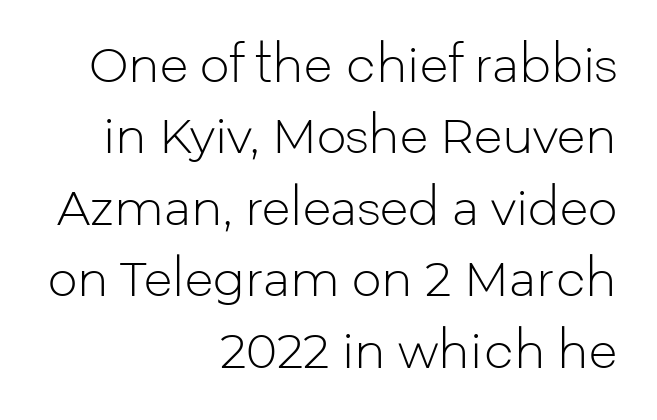
This block has exactly the height ordinary leading produces. Note: no serifs on the glyphs. Compared with a flush-left layout, this one pins lines to the opposite, right side. Varying glyph widths throughout — classic text-font behaviour. Glyph-to-glyph distance matches everyday printed text.
